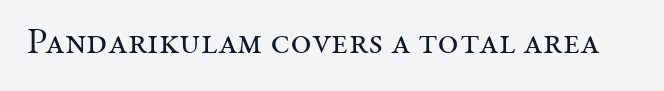
Q: Is the text bold? A: No.
Q: Is the text italic (slanted)? A: No, it is upright.
Q: Is the typeface a serif or a sans-serif typeface? A: Serif.
Q: Is the text underlined? A: No.
Q: Is the spacing between letters normal or unusually wide? A: Normal.
Q: Width (condensed, normal, or wide)? A: Normal.
Q: Stroke contrast? A: Medium.
Q: x-height? A: Medium.
Q: Monospaced? A: No.
